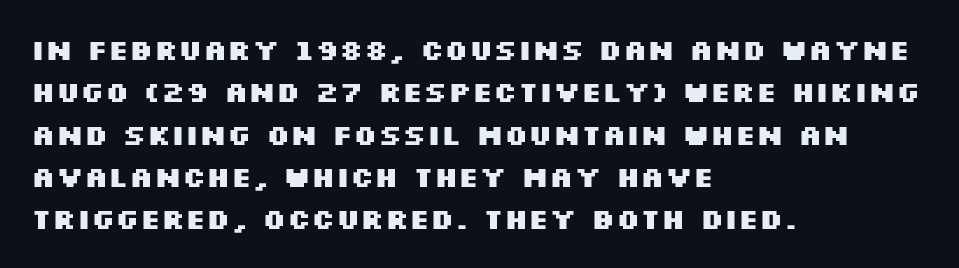
Casual observation: everything's shoved over to the left. Spacing verdict: proportional, widths tailored to each character. Regular leading. The rendering uses a bold face; every stroke is thick and dark. The gaps between neighbouring characters are ordinary and unremarkable.
